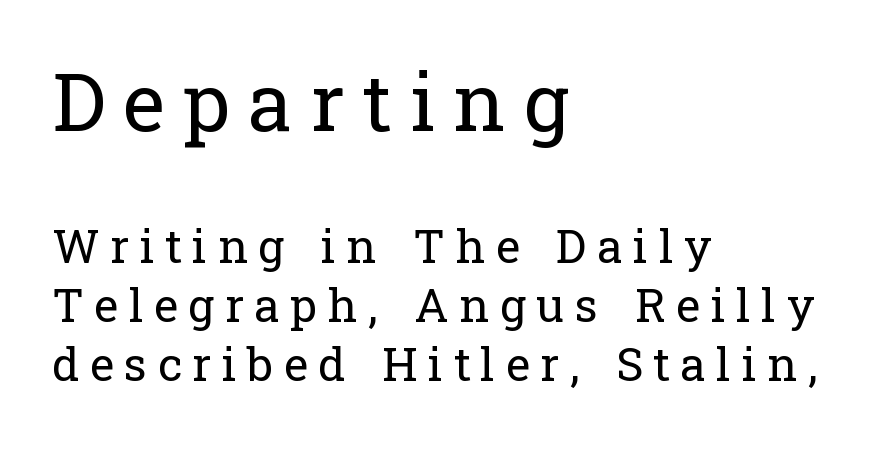
{"serif": "yes", "italic": "no", "bold": "no", "weight": "regular", "width": "normal", "stroke_contrast": "low", "x_height": "medium", "monospaced": "no", "underline": "no", "align": "left", "line_spacing": "normal", "line_spacing_ratio": 1.28, "letter_spacing": "wide", "letter_spacing_em": 0.23, "larger_block": "first", "size_ratio": 1.74, "glyph_px": 80}
